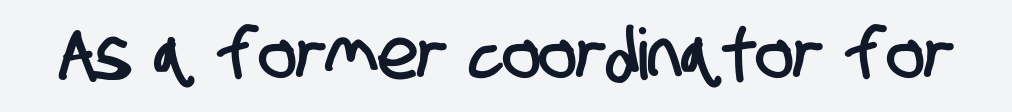
Underline: absent. The line texture is even and compact thanks to regular tracking. Looks like regular typesetting: each glyph gets only the width it needs. The glyphs in this specimen are sans serif.
